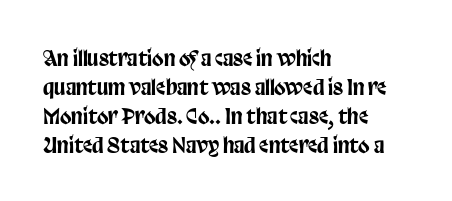
{"italic": "no", "underline": "no", "align": "left", "line_spacing": "normal", "line_spacing_ratio": 1.38, "letter_spacing": "normal", "letter_spacing_em": 0.0, "glyph_px": 21}
